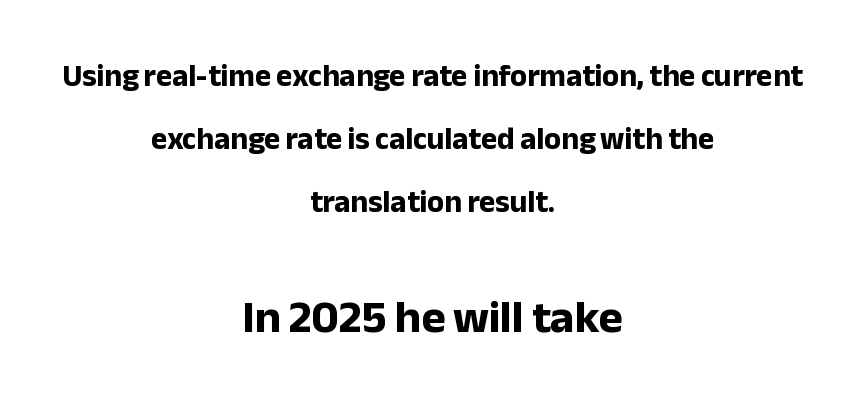
The rag falls on both sides of this text block equally. A sans-serif font was chosen for this passage. These lines are rendered in a variable-pitch font. Only glyphs here, with clear space below each row.
